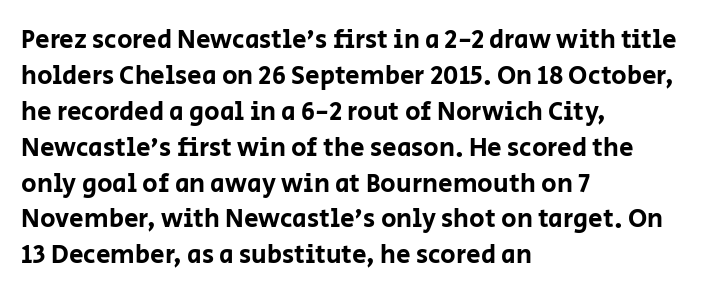
Q: Is the text italic (slanted)? A: No, it is upright.
Q: Is the text underlined? A: No.
Q: How is the paragraph aligned? A: Left-aligned.
Q: Is the spacing between letters normal or unusually wide? A: Normal.
Q: Is the spacing between lines tight, normal or loose? A: Normal.
